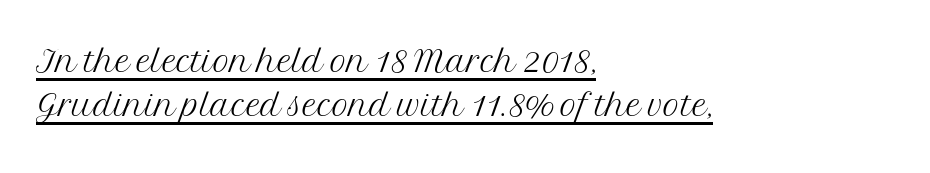
{"serif": "yes", "bold": "no", "weight": "light", "width": "normal", "stroke_contrast": "medium", "x_height": "medium", "monospaced": "no", "underline": "yes", "align": "left", "line_spacing": "tight", "line_spacing_ratio": 0.96, "letter_spacing": "normal", "letter_spacing_em": 0.0, "glyph_px": 46}
